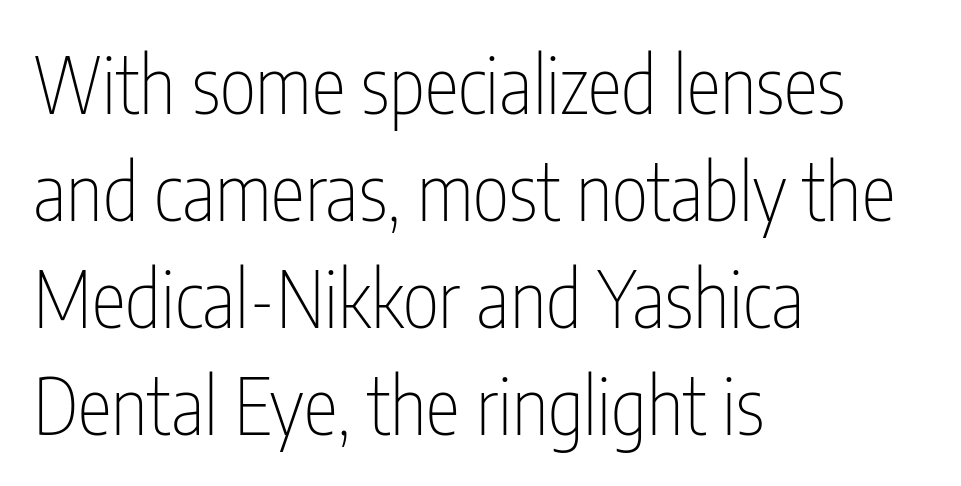
Q: Is the text bold? A: No.
Q: Is the text italic (slanted)? A: No, it is upright.
Q: Is the typeface a serif or a sans-serif typeface? A: Sans-serif.
Q: Is the text underlined? A: No.
Q: How is the paragraph aligned? A: Left-aligned.
Q: Is the spacing between letters normal or unusually wide? A: Normal.
Q: Is the spacing between lines tight, normal or loose? A: Normal.
Q: Width (condensed, normal, or wide)? A: Condensed.
Q: Stroke contrast? A: Low.
Q: x-height? A: Medium.
Q: Monospaced? A: No.
